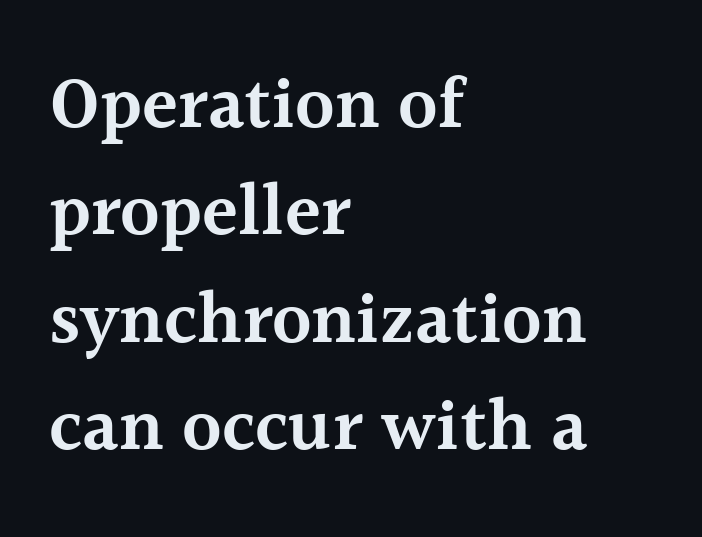
{"serif": "yes", "italic": "no", "bold": "semi", "weight": "semibold", "width": "normal", "x_height": "medium", "monospaced": "no", "underline": "no", "align": "left", "line_spacing": "normal", "line_spacing_ratio": 1.45, "letter_spacing": "normal", "letter_spacing_em": 0.0, "glyph_px": 74}
